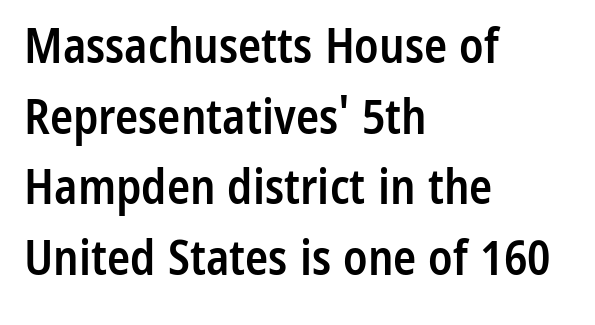
A typesetter would call this proportional, since set widths differ per character. The compositor pushed each line to the left boundary. This rendering features lettering with no underline. This is sans-serif lettering, the kind often seen on screens and signage. Caption: standard tracking, unaltered. Notice how descenders clear the ascenders below comfortably — that's standard leading.
